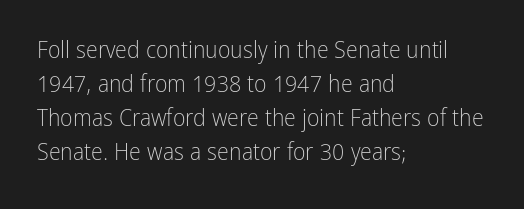
Q: Is the text bold? A: No.
Q: Is the text italic (slanted)? A: No, it is upright.
Q: Is the text underlined? A: No.
Q: How is the paragraph aligned? A: Left-aligned.
Q: Is the spacing between letters normal or unusually wide? A: Normal.
Q: Is the spacing between lines tight, normal or loose? A: Normal.
